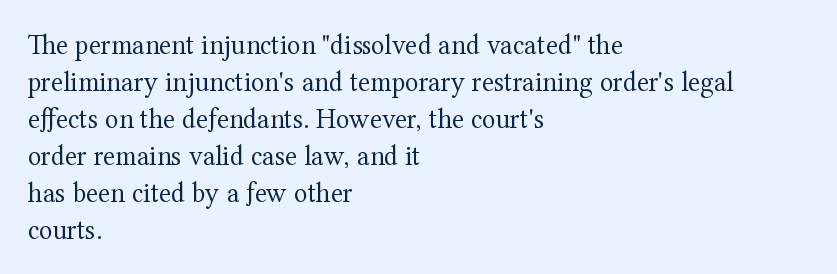
The image shows 28 px regular-weight serif type, upright; set left-aligned, normal line spacing (1.32x), normal letter spacing, not underlined; medium stroke contrast and a medium x-height.
